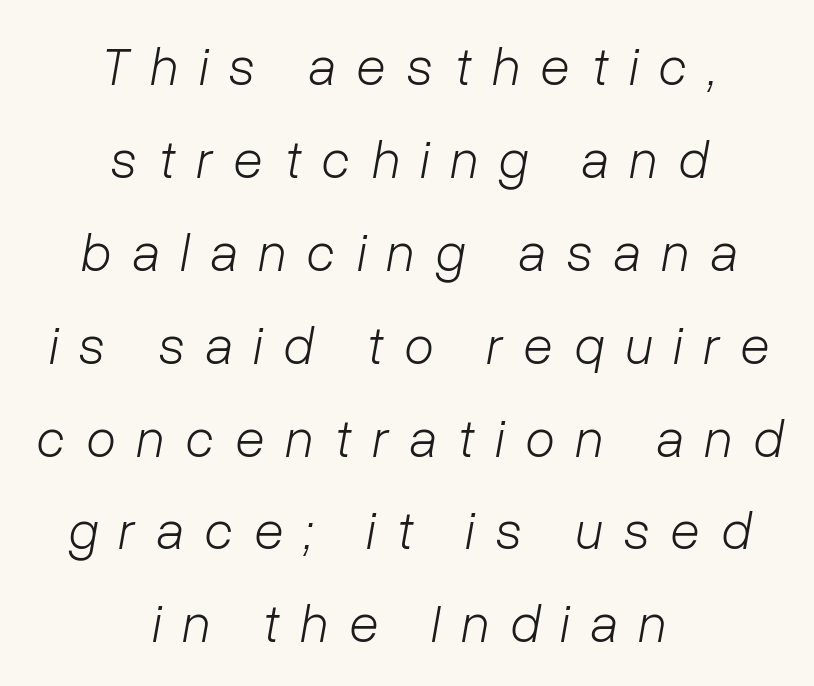
A typesetter would call this heavily tracked-out type. In CSS terms this would be text-align: center. The rendering uses natural spacing where letterforms have individual widths. No chunkiness to these letters — they're not bold. Honestly, there is no underline to notice here at all. In terms of posture, this sample is oblique.
